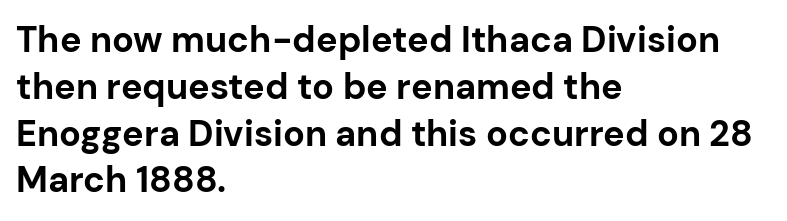
The image shows 36 px bold sans-serif type, upright; set left-aligned, normal line spacing (1.3x), normal letter spacing, not underlined; low stroke contrast and a medium x-height.
